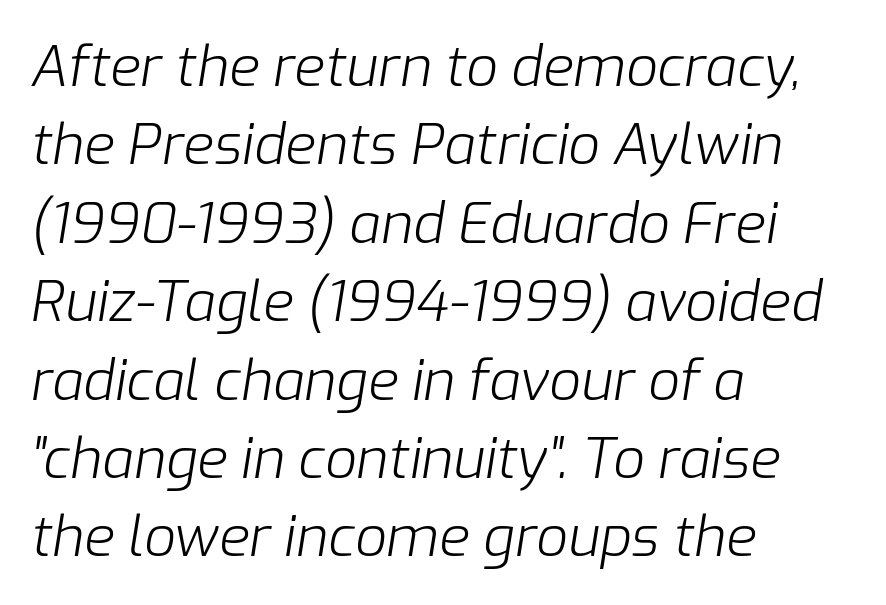
Q: Is the text bold? A: No.
Q: Is the text italic (slanted)? A: Yes, it leans right by about 9 degrees.
Q: Is the text underlined? A: No.
Q: How is the paragraph aligned? A: Left-aligned.
Q: Is the spacing between letters normal or unusually wide? A: Normal.
Q: Is the spacing between lines tight, normal or loose? A: Normal.
Q: Width (condensed, normal, or wide)? A: Normal.
Q: Stroke contrast? A: Low.
Q: x-height? A: Medium.
Q: Monospaced? A: No.
